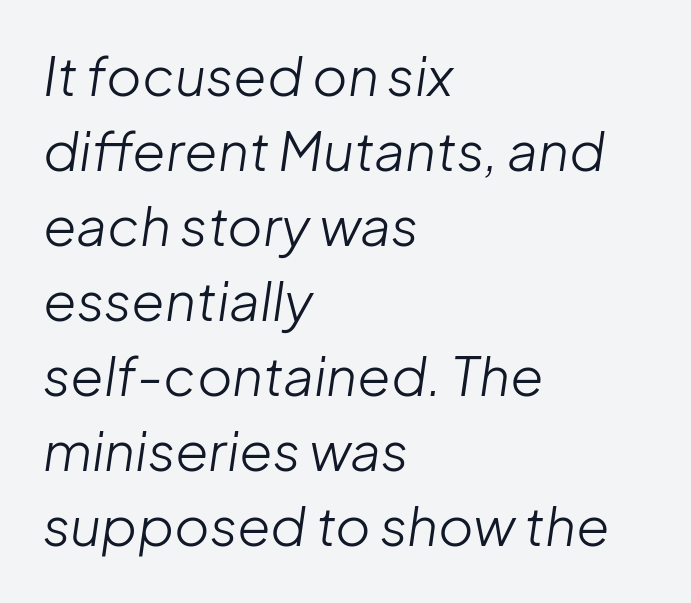
Q: Is the text bold? A: No.
Q: Is the text italic (slanted)? A: Yes, it leans right by about 8 degrees.
Q: Is the text underlined? A: No.
Q: How is the paragraph aligned? A: Left-aligned.
Q: Is the spacing between letters normal or unusually wide? A: Normal.
Q: Is the spacing between lines tight, normal or loose? A: Normal.
Q: Width (condensed, normal, or wide)? A: Normal.
Q: Stroke contrast? A: Low.
Q: x-height? A: Medium.
Q: Monospaced? A: No.
